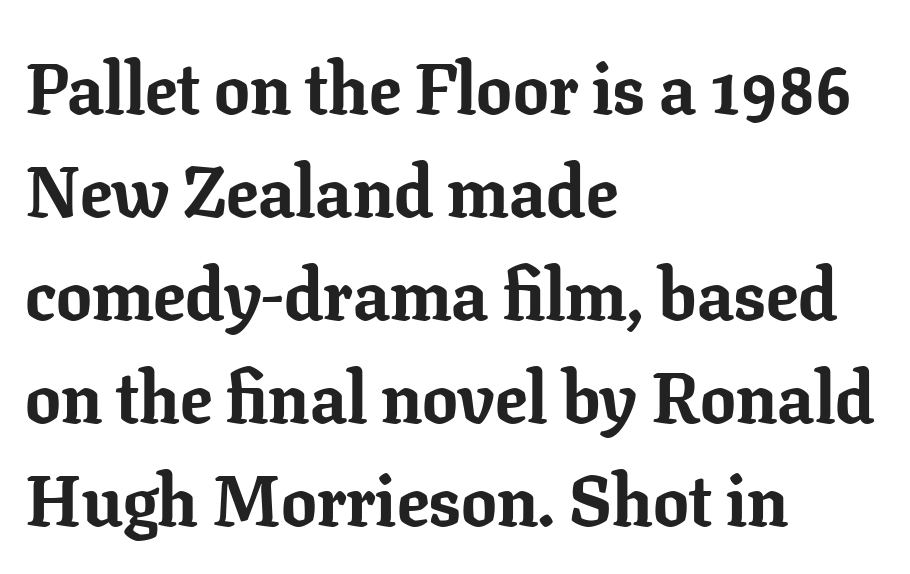
The baseline area is clear. Does the weight exceed regular? Yes, all the way to bold. The vertical gap from one line to the next is medium. Line starts are locked; line ends wander.
